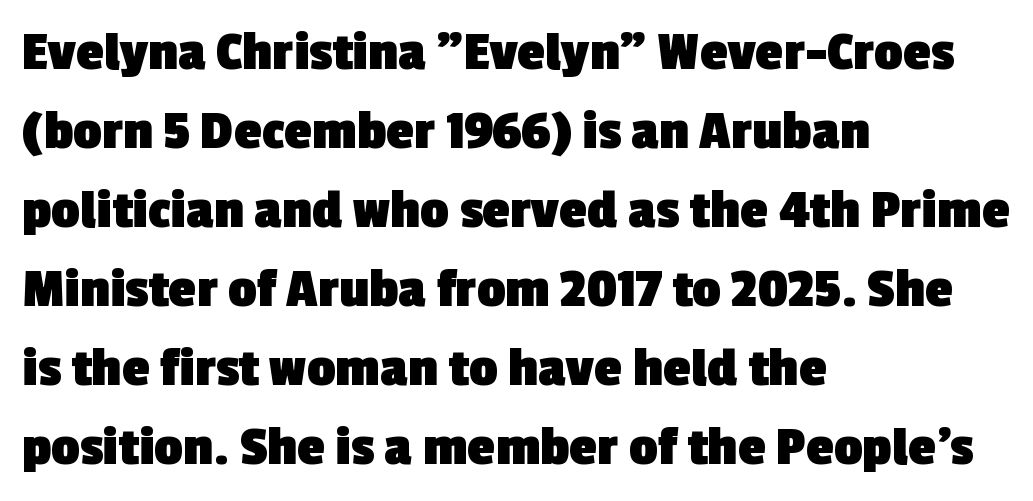
{"serif": "no", "bold": "yes", "weight": "heavy", "width": "normal", "x_height": "medium", "monospaced": "no", "underline": "no", "align": "left", "line_spacing": "normal", "line_spacing_ratio": 1.41, "letter_spacing": "normal", "letter_spacing_em": 0.0, "glyph_px": 56}
